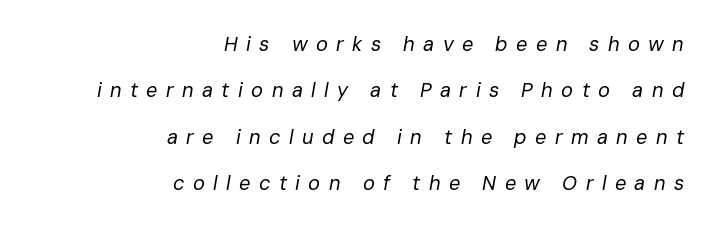
{"italic": "yes", "lean": "right", "slant_degrees": 10, "bold": "no", "underline": "no", "align": "right", "line_spacing": "loose", "line_spacing_ratio": 2.32, "letter_spacing": "wide", "letter_spacing_em": 0.42, "glyph_px": 20}
